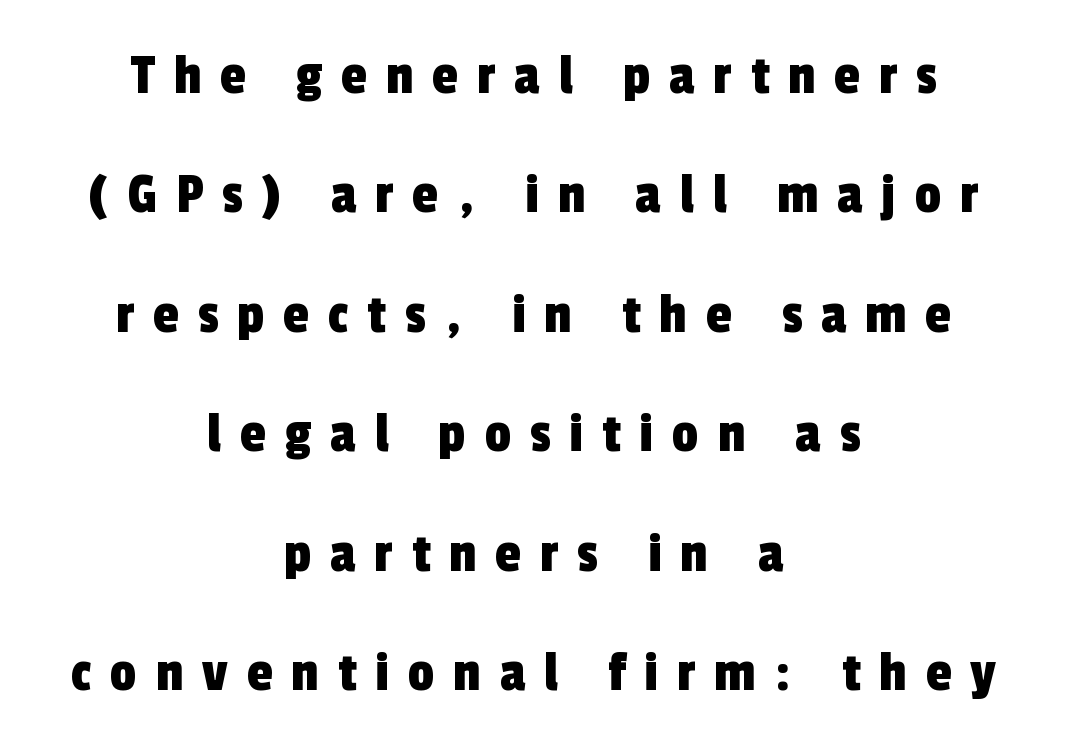
The image shows 58 px condensed sans-serif type; set centered, loose line spacing (2.06x), unusually wide letter spacing (+0.33 em), not underlined; a medium x-height.
